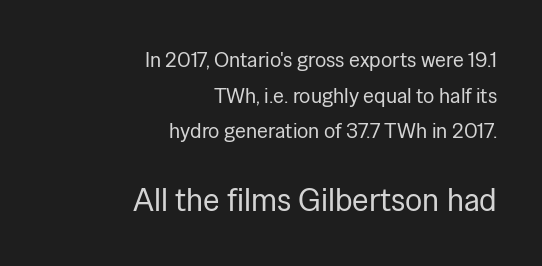
{"serif": "no", "italic": "no", "bold": "no", "weight": "regular", "width": "normal", "stroke_contrast": "low", "x_height": "medium", "monospaced": "no", "underline": "no", "align": "right", "line_spacing": "normal", "line_spacing_ratio": 1.7, "letter_spacing": "normal", "letter_spacing_em": 0.0, "larger_block": "second", "size_ratio": 1.52, "glyph_px": 32}
